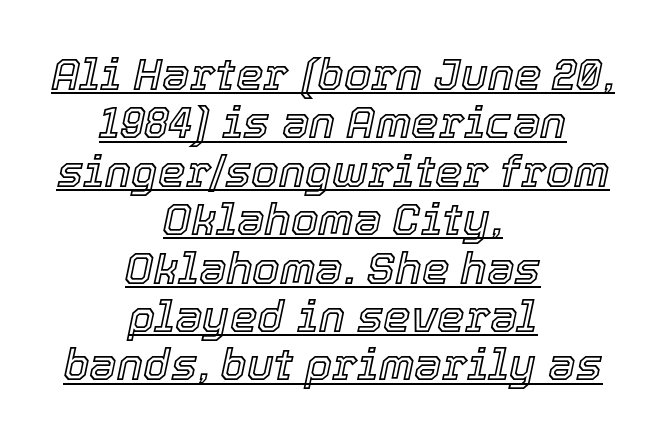
The image shows 44 px text type, italic (leaning right); set centered, tight line spacing (1.1x), normal letter spacing, underlined; a medium x-height.
